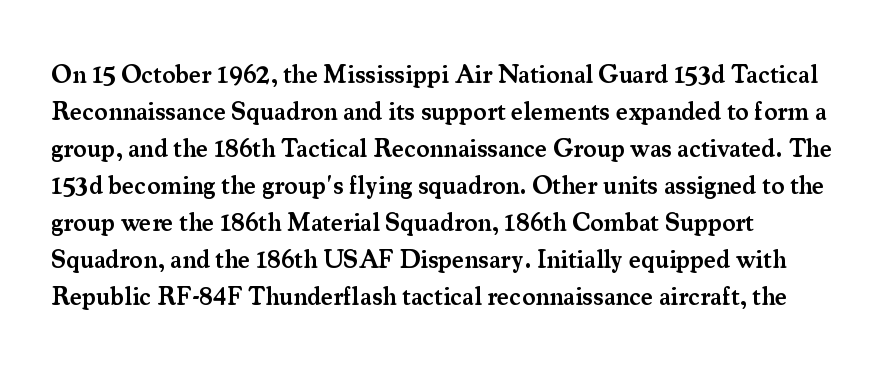
Q: Is the text bold? A: Semi-bold.
Q: Is the text italic (slanted)? A: No, it is upright.
Q: Is the text underlined? A: No.
Q: How is the paragraph aligned? A: Left-aligned.
Q: Is the spacing between letters normal or unusually wide? A: Normal.
Q: Is the spacing between lines tight, normal or loose? A: Normal.
